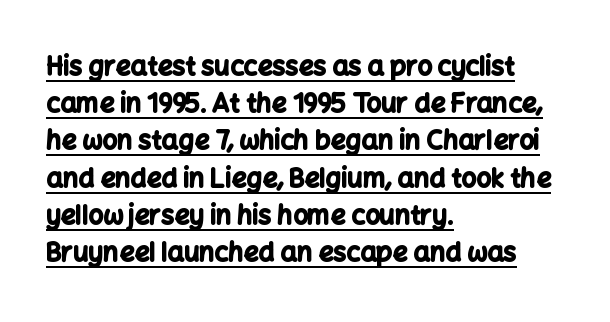
Q: Is the text bold? A: Yes.
Q: Is the text italic (slanted)? A: No, it is upright.
Q: Is the text underlined? A: Yes.
Q: How is the paragraph aligned? A: Left-aligned.
Q: Is the spacing between letters normal or unusually wide? A: Normal.
Q: Is the spacing between lines tight, normal or loose? A: Normal.
